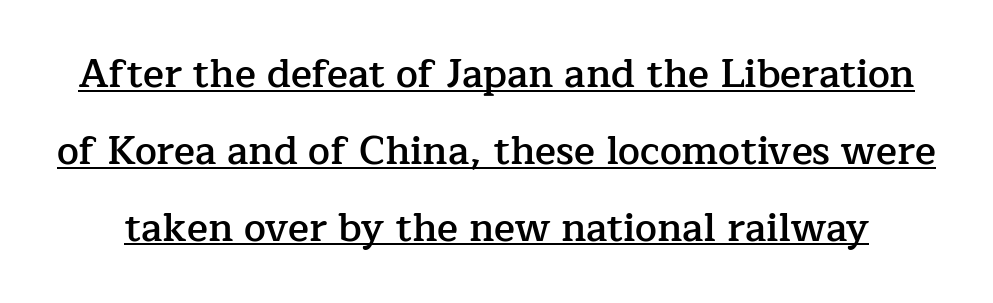
Q: Is the text bold? A: Semi-bold.
Q: Is the text italic (slanted)? A: No, it is upright.
Q: Is the typeface a serif or a sans-serif typeface? A: Serif.
Q: Is the text underlined? A: Yes.
Q: Is the spacing between letters normal or unusually wide? A: Normal.
Q: Is the spacing between lines tight, normal or loose? A: Loose.
Q: Width (condensed, normal, or wide)? A: Normal.
Q: Stroke contrast? A: Low.
Q: x-height? A: Medium.
Q: Monospaced? A: No.
